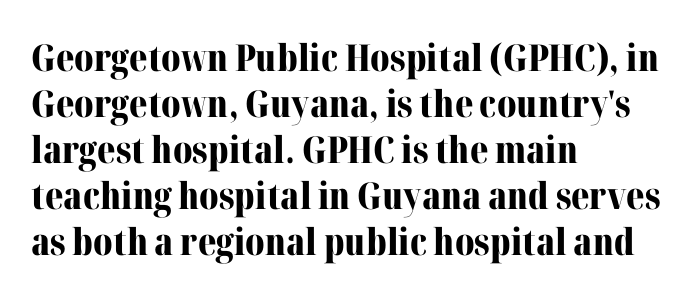
The image shows 37 px bold serif type, upright; set left-aligned, line spacing 1.24x, normal letter spacing, not underlined; medium stroke contrast and a medium x-height.
